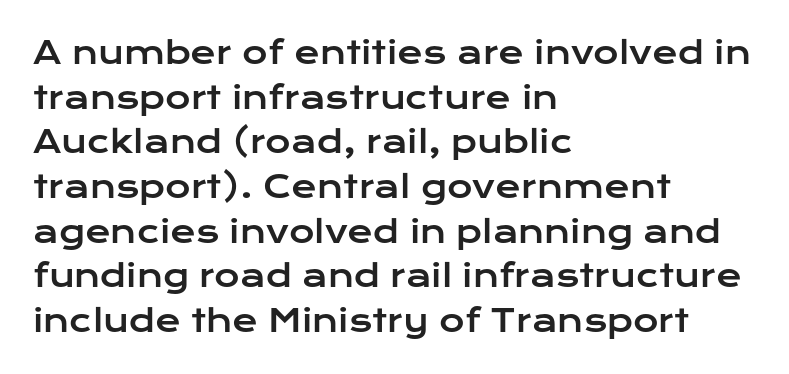
The image shows 31 px wide sans-serif type, upright; set left-aligned, normal line spacing (1.44x), normal letter spacing, not underlined; low stroke contrast and a medium x-height.
